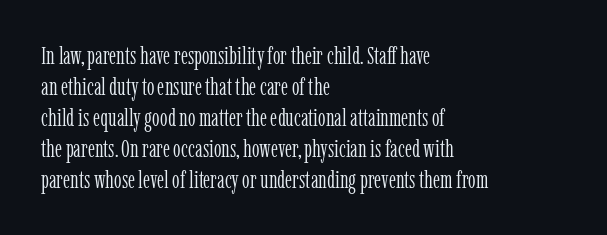
The image shows 24 px text type, upright; set left-aligned, normal line spacing (1.29x), normal letter spacing, not underlined.
